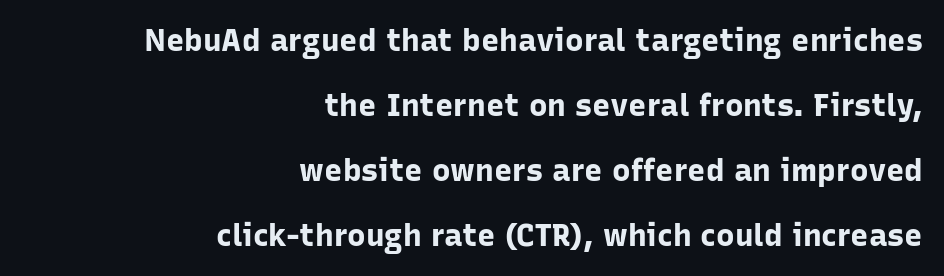
Q: Is the text bold? A: Yes.
Q: Is the text italic (slanted)? A: No, it is upright.
Q: Is the typeface a serif or a sans-serif typeface? A: Sans-serif.
Q: Is the text underlined? A: No.
Q: How is the paragraph aligned? A: Right-aligned.
Q: Is the spacing between letters normal or unusually wide? A: Normal.
Q: Is the spacing between lines tight, normal or loose? A: Loose.
Q: Width (condensed, normal, or wide)? A: Normal.
Q: Stroke contrast? A: Low.
Q: x-height? A: Medium.
Q: Monospaced? A: No.
